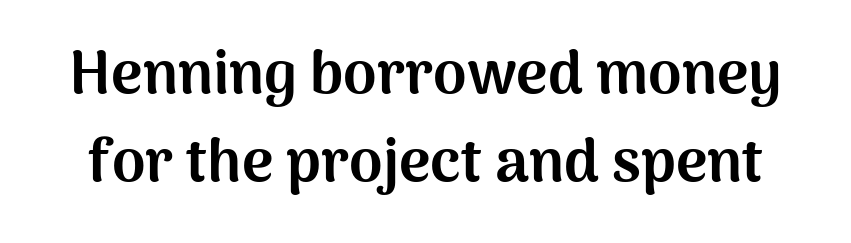
The image shows 60 px bold sans-serif type, upright; set normal line spacing (1.46x), normal letter spacing, not underlined; medium stroke contrast and a medium x-height.
